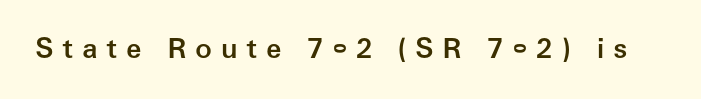
Q: Is the text bold? A: Semi-bold.
Q: Is the text italic (slanted)? A: No, it is upright.
Q: Is the typeface a serif or a sans-serif typeface? A: Sans-serif.
Q: Is the text underlined? A: No.
Q: Is the spacing between letters normal or unusually wide? A: Unusually wide.
Q: Width (condensed, normal, or wide)? A: Normal.
Q: Stroke contrast? A: Low.
Q: x-height? A: Medium.
Q: Monospaced? A: No.
